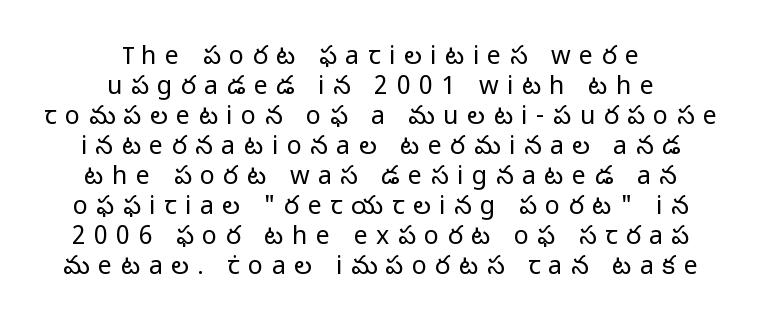
The image shows 25 px text type, upright; set centered, line spacing 1.2x, unusually wide letter spacing (+0.34 em), not underlined.
